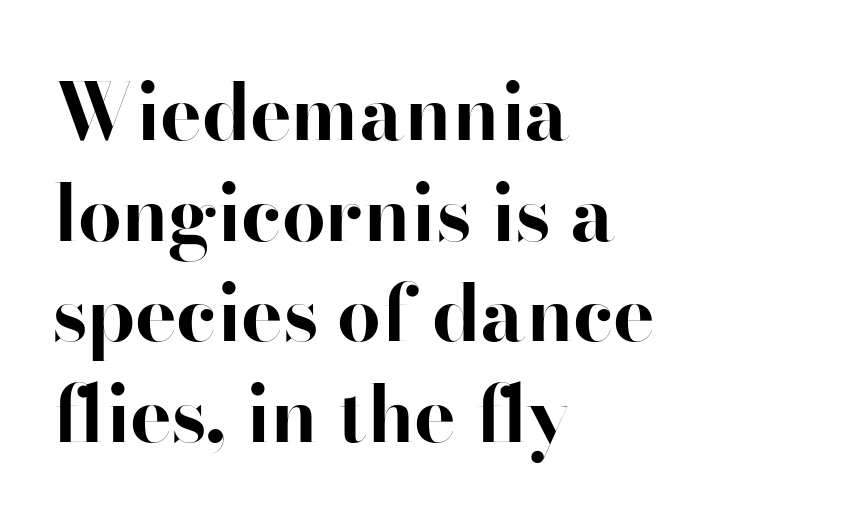
Character widths vary here, with narrow letters taking less room than wide ones. Honestly, the row spacing looks completely unremarkable. The passage shown is typeset with a sans-serif family. Clear beneath every line of the passage. Weight: bold. These lines are set flush left with a ragged right edge.
